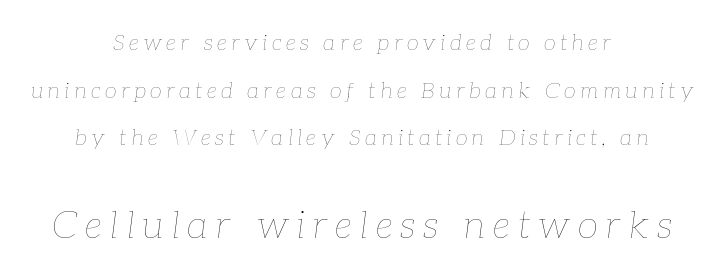
Size contrast runs from small at the top to large at the bottom. One-word summary of the alignment: center. Italic: yes, the glyphs are oblique. The zone under the glyphs is completely vacant.
